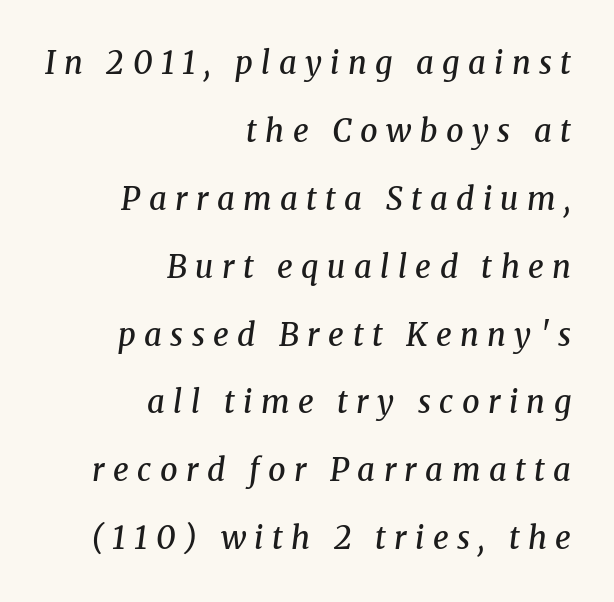
The rendering uses a semibold face; strokes are thickened but not to full bold. Anything drawn beneath the words? Only blank space. A typesetter would call this heavily tracked-out type. This sample uses a serif face.
